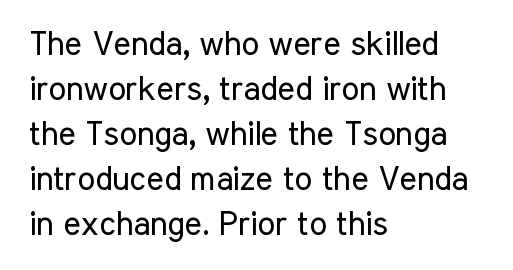
Q: Is the text bold? A: No.
Q: Is the text italic (slanted)? A: No, it is upright.
Q: Is the typeface a serif or a sans-serif typeface? A: Sans-serif.
Q: Is the text underlined? A: No.
Q: How is the paragraph aligned? A: Left-aligned.
Q: Is the spacing between letters normal or unusually wide? A: Normal.
Q: Is the spacing between lines tight, normal or loose? A: Normal.
Q: Width (condensed, normal, or wide)? A: Condensed.
Q: Stroke contrast? A: Low.
Q: x-height? A: Medium.
Q: Monospaced? A: No.
